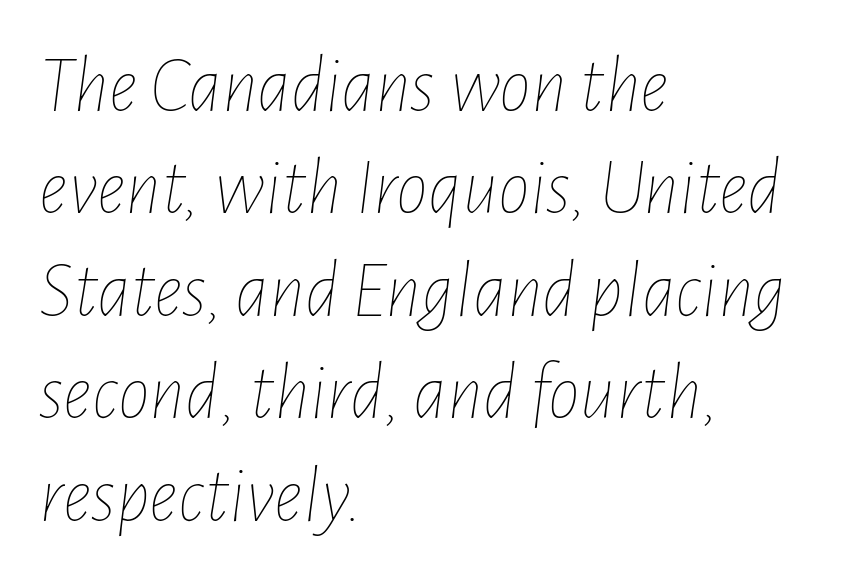
Q: Is the text bold? A: No.
Q: Is the text italic (slanted)? A: Yes, it leans right by about 7 degrees.
Q: Is the text underlined? A: No.
Q: How is the paragraph aligned? A: Left-aligned.
Q: Is the spacing between letters normal or unusually wide? A: Normal.
Q: Is the spacing between lines tight, normal or loose? A: Normal.
Q: Width (condensed, normal, or wide)? A: Condensed.
Q: Stroke contrast? A: Low.
Q: x-height? A: Medium.
Q: Monospaced? A: No.
